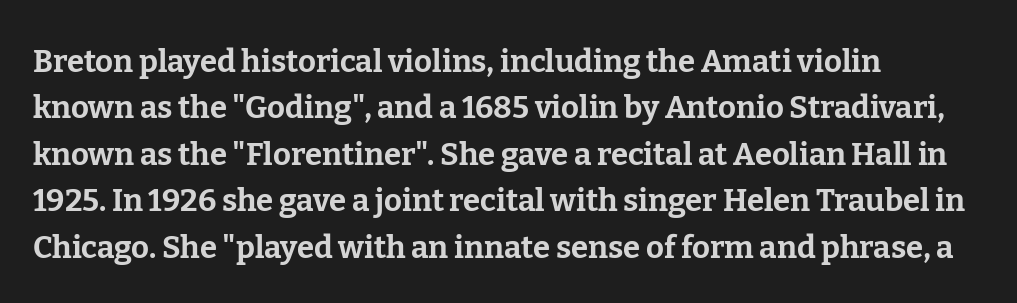
The image shows 31 px bold serif type, upright; set left-aligned, normal line spacing (1.5x), normal letter spacing, not underlined; low stroke contrast and a medium x-height.
